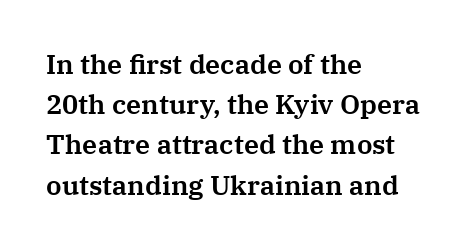
Summary of vertical rhythm: regular, with standard interline spacing. No italicization has been applied; the sample stays upright. One-word summary of the alignment: left. The line texture is even and compact thanks to regular tracking. The space directly below the letters is spotless.
